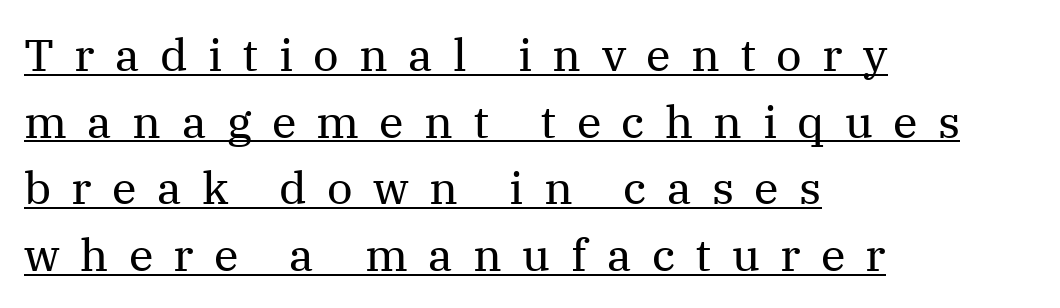
The image shows 45 px regular-weight serif type, upright; set left-aligned, normal line spacing (1.48x), unusually wide letter spacing (+0.45 em), underlined; medium stroke contrast and a medium x-height.
